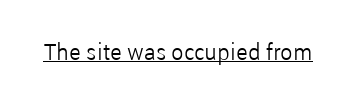
Q: Is the text bold? A: No.
Q: Is the text italic (slanted)? A: No, it is upright.
Q: Is the text underlined? A: Yes.
Q: Is the spacing between letters normal or unusually wide? A: Normal.
